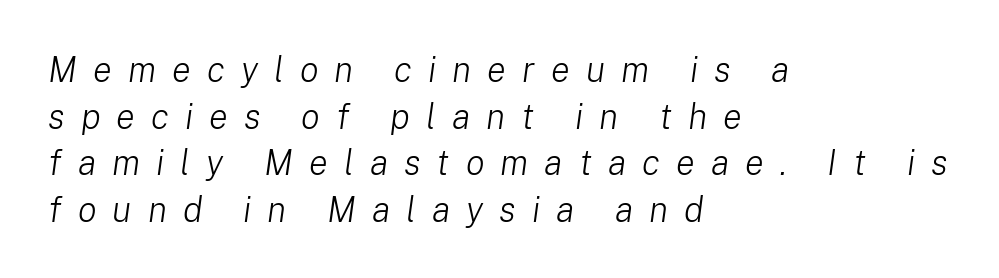
Q: Is the text bold? A: No.
Q: Is the text italic (slanted)? A: Yes, it leans right by about 8 degrees.
Q: Is the text underlined? A: No.
Q: How is the paragraph aligned? A: Left-aligned.
Q: Is the spacing between letters normal or unusually wide? A: Unusually wide.
Q: Is the spacing between lines tight, normal or loose? A: Normal.
Q: Width (condensed, normal, or wide)? A: Normal.
Q: Stroke contrast? A: Low.
Q: x-height? A: Medium.
Q: Monospaced? A: No.
